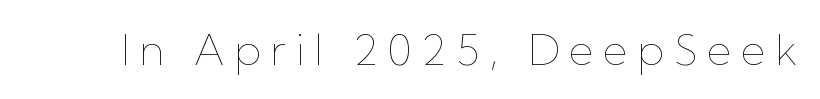
The image shows 42 px thin type, upright; set unusually wide letter spacing (+0.23 em), not underlined; low stroke contrast and a medium x-height.
